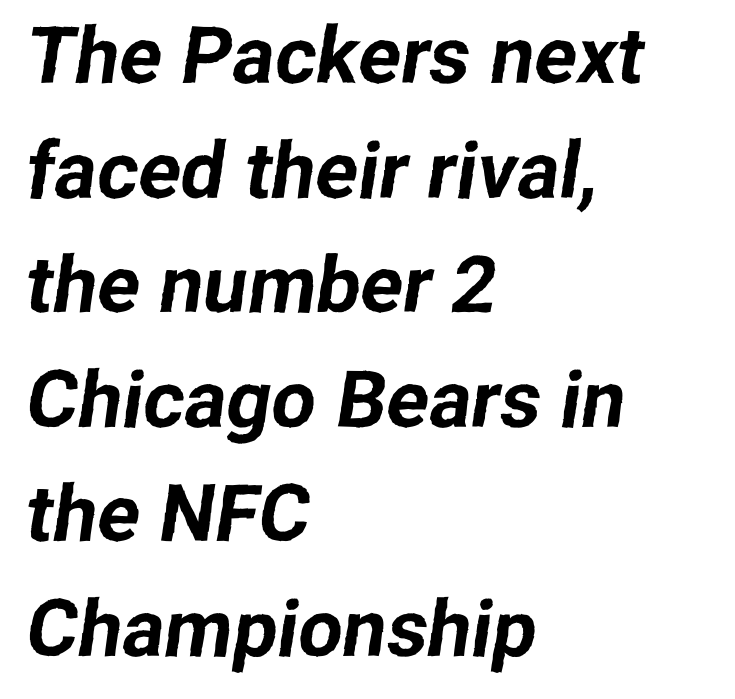
{"serif": "no", "width": "normal", "stroke_contrast": "low", "x_height": "medium", "monospaced": "no", "underline": "no", "align": "left", "line_spacing": "normal", "line_spacing_ratio": 1.45, "letter_spacing": "normal", "letter_spacing_em": 0.0, "glyph_px": 79}
